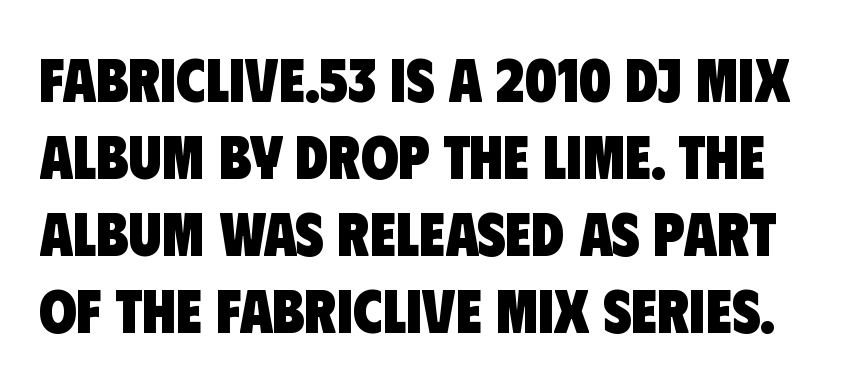
{"serif": "no", "bold": "yes", "weight": "heavy", "width": "condensed", "stroke_contrast": "low", "x_height": "large", "monospaced": "no", "underline": "no", "line_spacing": "normal", "line_spacing_ratio": 1.26, "letter_spacing": "normal", "letter_spacing_em": 0.0, "glyph_px": 61}
